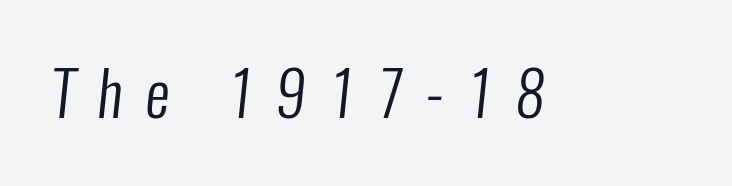
Heft: none added — not bold. The glyphs are unaccompanied by any horizontal stroke below them. The typeface chosen for these lines omits serifs. The face used here is proportionally spaced, like ordinary book or web type.
